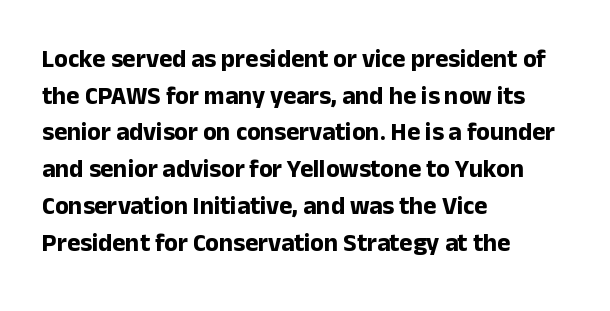
Q: Is the text bold? A: Yes.
Q: Is the text italic (slanted)? A: No, it is upright.
Q: Is the text underlined? A: No.
Q: How is the paragraph aligned? A: Left-aligned.
Q: Is the spacing between letters normal or unusually wide? A: Normal.
Q: Is the spacing between lines tight, normal or loose? A: Normal.
